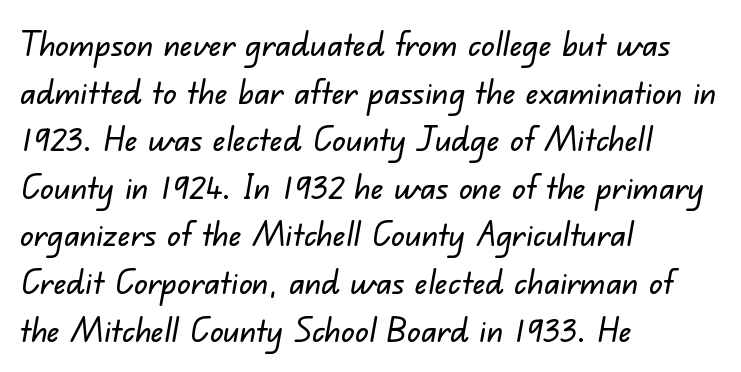
One glance says typical: line gaps are just what's usual. Underline: absent. The paragraph has a hard left edge and a soft right edge. Looks like regular typesetting: each glyph gets only the width it needs. The horizontal fit of the characters is conventional and even.
